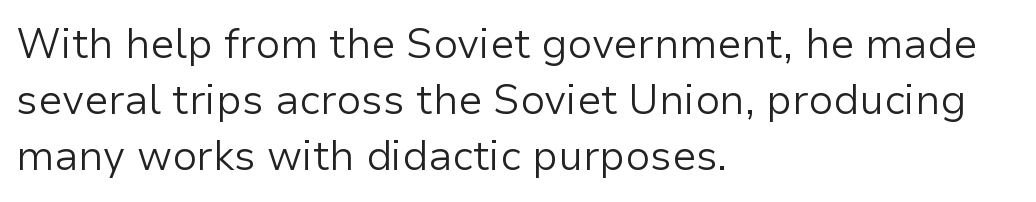
The gap between lines stays unmarked. Baseline-to-baseline distance is the conventional proportion of letter height. Typeset ragged right — the left edge is the straight one. No italicization has been applied; the sample stays upright. No extra ink here — the face is not bold.
